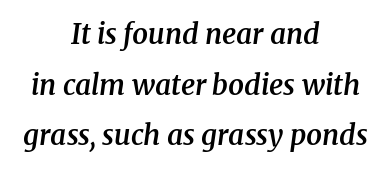
{"serif": "yes", "italic": "yes", "lean": "right", "slant_degrees": 8, "bold": "semi", "weight": "semibold", "width": "normal", "stroke_contrast": "medium", "x_height": "medium", "monospaced": "no", "underline": "no", "align": "center", "line_spacing_ratio": 1.81, "letter_spacing": "normal", "letter_spacing_em": 0.0, "glyph_px": 28}
